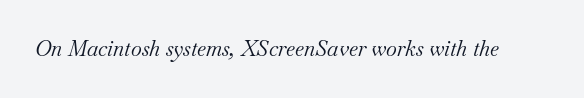
{"italic": "yes", "lean": "right", "slant_degrees": 18, "bold": "no", "underline": "no", "letter_spacing": "normal", "letter_spacing_em": 0.0, "glyph_px": 21}
